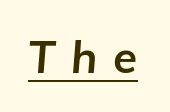
Q: Is the text bold? A: Yes.
Q: Is the text italic (slanted)? A: Yes, it leans right by about 5 degrees.
Q: Is the text underlined? A: Yes.
Q: Is the spacing between letters normal or unusually wide? A: Unusually wide.
Q: Width (condensed, normal, or wide)? A: Normal.
Q: Stroke contrast? A: Low.
Q: x-height? A: Medium.
Q: Monospaced? A: No.
